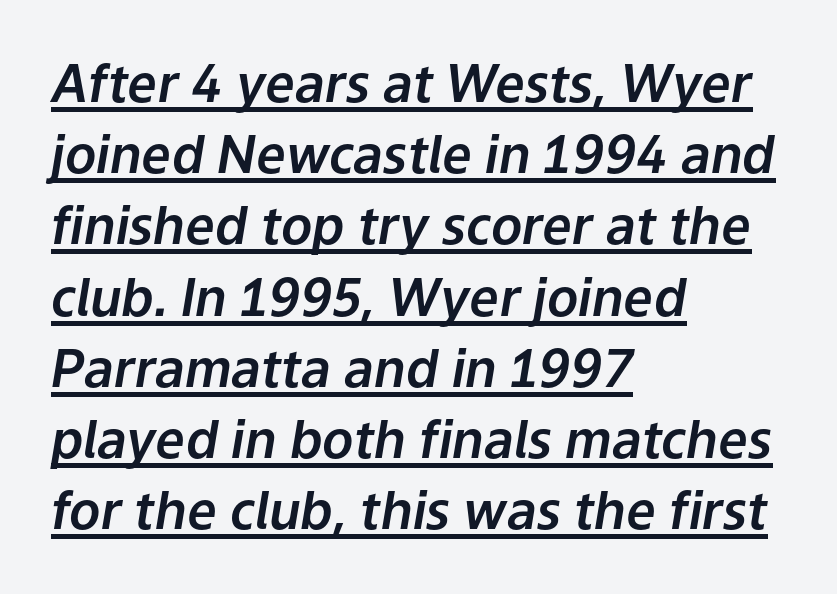
Style check: oblique. A baseline rule has been typeset under these characters. Here the designer chose a conventional face with non-uniform glyph widths. Compared with a centered layout, this one pins lines to the left instead. Is there much room between lines? A standard amount, neither cramped nor airy. The horizontal fit of the characters is conventional and even.
